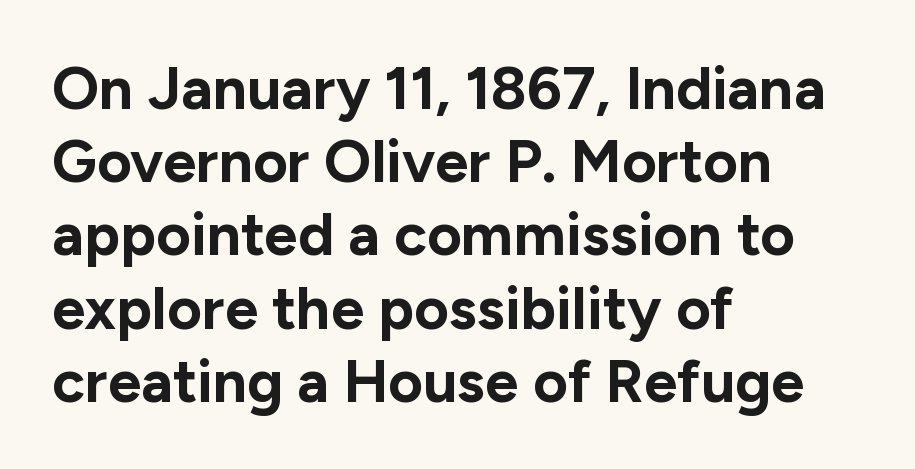
{"serif": "no", "italic": "no", "bold": "yes", "weight": "bold", "width": "normal", "stroke_contrast": "low", "x_height": "medium", "monospaced": "no", "underline": "no", "align": "left", "line_spacing_ratio": 1.22, "letter_spacing": "normal", "letter_spacing_em": 0.0, "glyph_px": 60}
